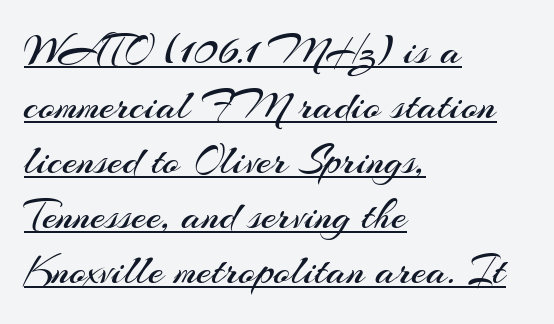
The image shows 43 px regular-weight sans-serif type; set left-aligned, normal line spacing (1.28x), normal letter spacing, underlined; medium stroke contrast and a small x-height.
